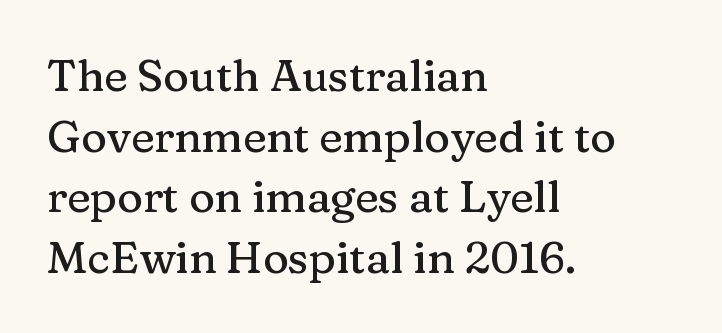
{"serif": "yes", "italic": "no", "width": "normal", "stroke_contrast": "medium", "x_height": "medium", "monospaced": "no", "underline": "no", "align": "left", "line_spacing": "normal", "line_spacing_ratio": 1.38, "letter_spacing": "normal", "letter_spacing_em": 0.0, "glyph_px": 44}
